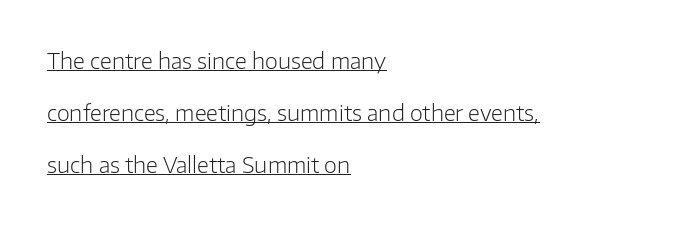
{"italic": "no", "bold": "no", "underline": "yes", "align": "left", "line_spacing": "loose", "line_spacing_ratio": 2.47, "letter_spacing": "normal", "letter_spacing_em": 0.0, "glyph_px": 21}
